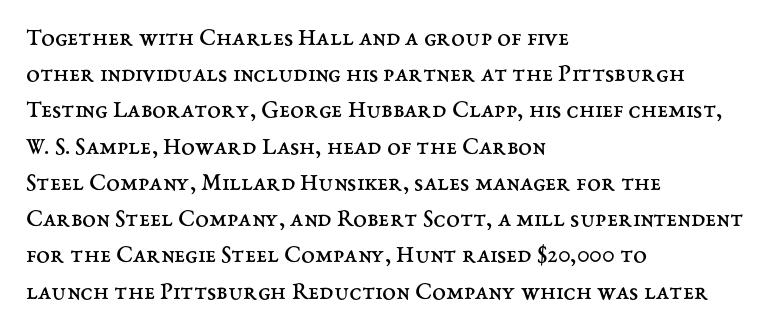
The cut favours lightness, reaching ordinary text weight at its darkest. Left-aligned paragraph, ragged on the right. There is no visible air inserted between adjacent glyphs. Has an underline been added? It has not. Upright lettering throughout. Leading matches the norm, producing a regular column.
